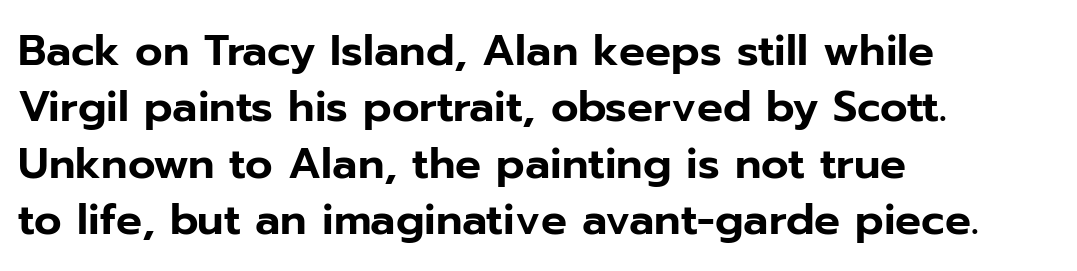
The image shows 43 px sans-serif type, upright; set left-aligned, normal line spacing (1.31x), normal letter spacing, not underlined; low stroke contrast and a medium x-height.
